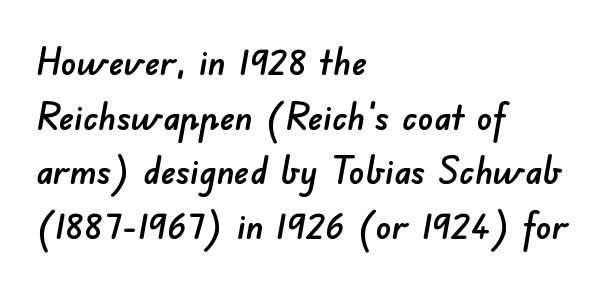
The image shows 38 px sans-serif type; set left-aligned, normal line spacing (1.44x), normal letter spacing, not underlined; low stroke contrast and a small x-height.
